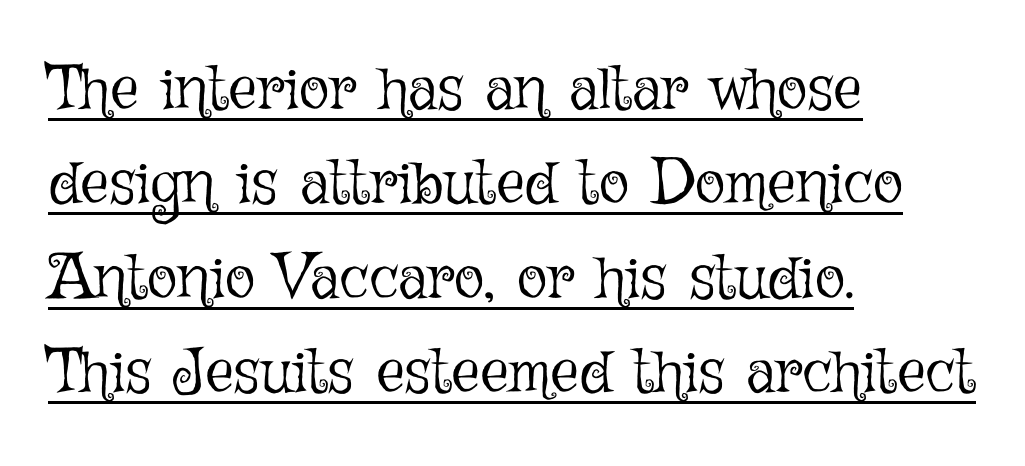
The image shows 63 px light type, upright; set left-aligned, normal line spacing (1.5x), normal letter spacing, underlined; low stroke contrast and a medium x-height.
